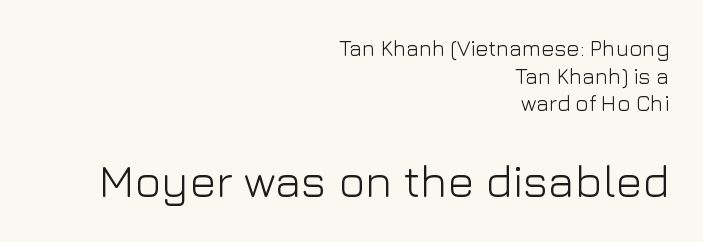
The image shows 45 px light sans-serif type, upright; set right-aligned, normal line spacing (1.26x), normal letter spacing, not underlined; the second (bottom) block is 2.05x larger; low stroke contrast and a medium x-height.
